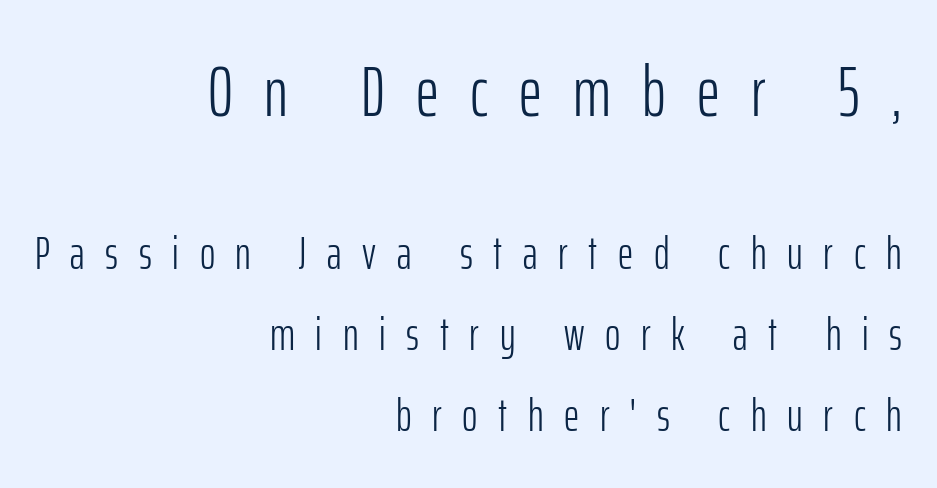
The passage shown is typed in a proportional face where columns would drift. Nope, not italic — everything's standing straight. This sample uses expanded letter spacing, leaving extra air between glyphs. Stroke mass is kept to a normal reading level or below.
